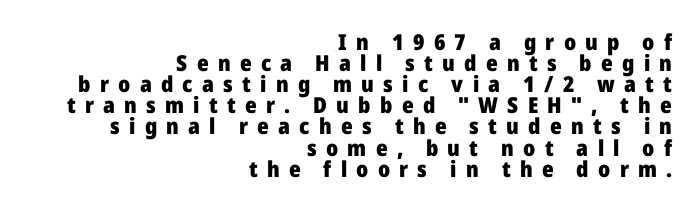
{"italic": "no", "bold": "yes", "underline": "no", "align": "right", "line_spacing": "tight", "line_spacing_ratio": 0.96, "letter_spacing": "wide", "letter_spacing_em": 0.42, "glyph_px": 22}
